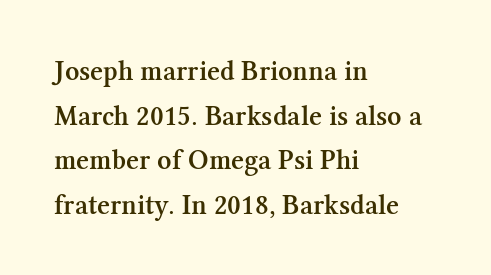
The image shows 28 px semibold serif type, upright; set left-aligned, normal line spacing (1.59x), normal letter spacing, not underlined; medium stroke contrast and a medium x-height.
